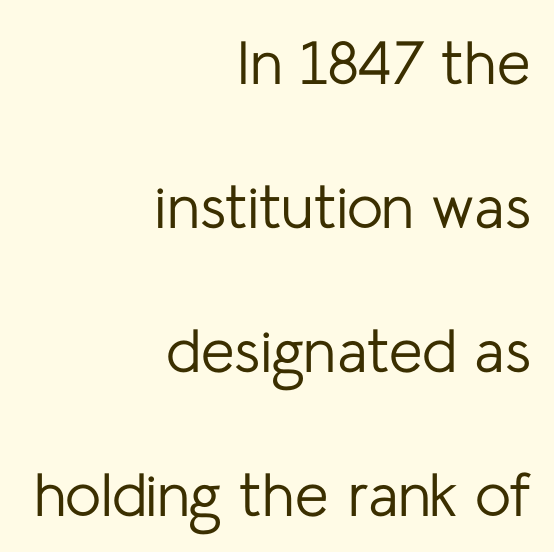
{"serif": "no", "italic": "no", "bold": "no", "weight": "regular", "width": "normal", "stroke_contrast": "low", "x_height": "medium", "monospaced": "no", "underline": "no", "align": "right", "line_spacing": "loose", "line_spacing_ratio": 2.36, "letter_spacing": "normal", "letter_spacing_em": 0.0, "glyph_px": 61}
